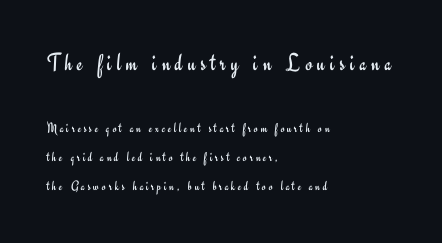
Underline: absent. This rendering uses left alignment, leaving the right contour irregular. Caption: expanded tracking, letters set apart.
